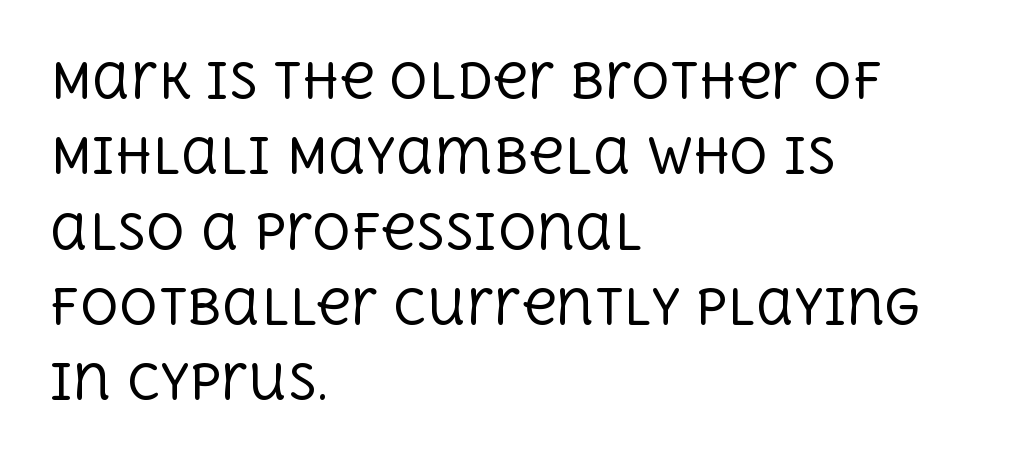
The image shows 48 px regular-weight serif type, upright; set left-aligned, normal line spacing (1.57x), normal letter spacing, not underlined; a large x-height.
